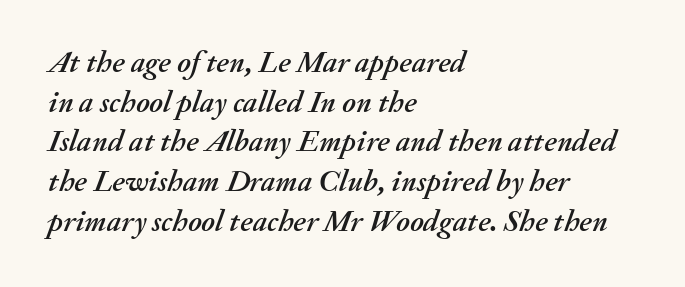
These lines are set flush left with a ragged right edge. Descenders hang freely into open space. Varying glyph widths throughout — classic text-font behaviour. The rows are spaced the way most documents space them. These lines were composed using italics. The gaps between neighbouring characters are ordinary and unremarkable.
